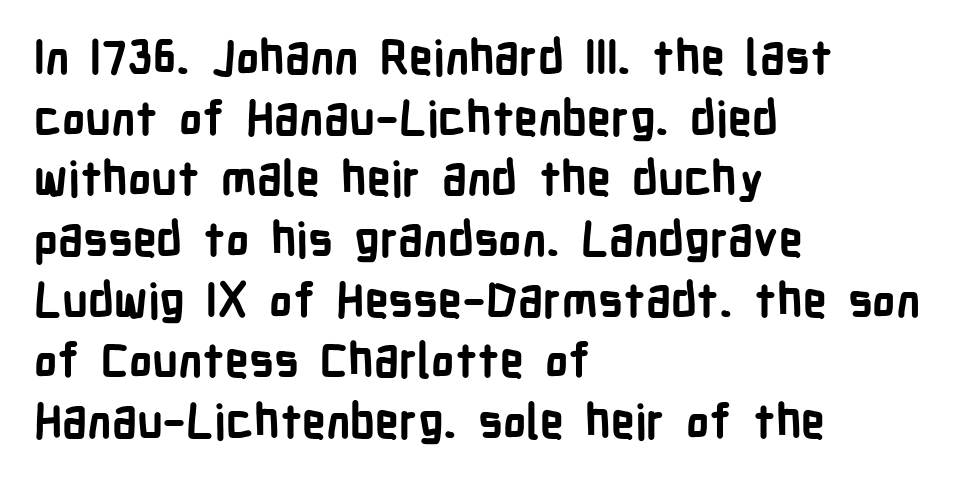
Q: Is the text bold? A: Yes.
Q: Is the text italic (slanted)? A: No, it is upright.
Q: Is the typeface a serif or a sans-serif typeface? A: Sans-serif.
Q: Is the text underlined? A: No.
Q: How is the paragraph aligned? A: Left-aligned.
Q: Is the spacing between letters normal or unusually wide? A: Normal.
Q: Is the spacing between lines tight, normal or loose? A: Normal.
Q: Width (condensed, normal, or wide)? A: Condensed.
Q: Stroke contrast? A: Low.
Q: x-height? A: Medium.
Q: Monospaced? A: No.
